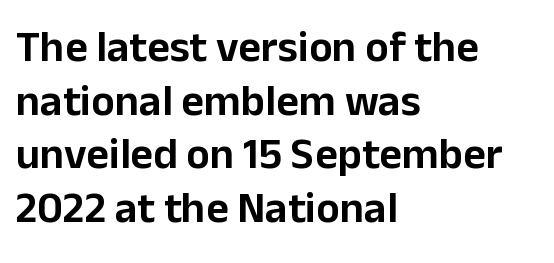
Q: Is the text italic (slanted)? A: No, it is upright.
Q: Is the typeface a serif or a sans-serif typeface? A: Sans-serif.
Q: Is the text underlined? A: No.
Q: How is the paragraph aligned? A: Left-aligned.
Q: Is the spacing between letters normal or unusually wide? A: Normal.
Q: Width (condensed, normal, or wide)? A: Normal.
Q: Stroke contrast? A: Low.
Q: x-height? A: Medium.
Q: Monospaced? A: No.
